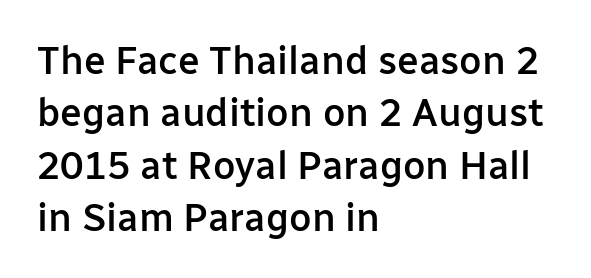
These lines carry some extra weight — a demibold, not a full bold. This sample has the flowing, uneven cadence of proportional lettering. Type without underlining. This is the regular roman posture of the typeface. Nothing sits at the stroke ends, so this counts as sans-serif.
